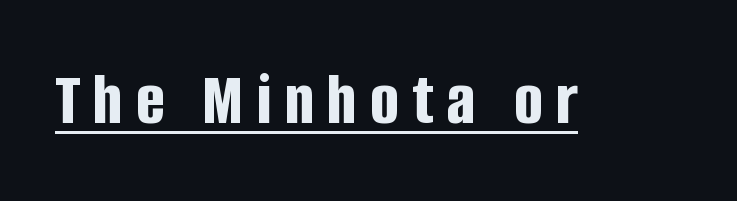
Q: Is the text bold? A: Yes.
Q: Is the text italic (slanted)? A: No, it is upright.
Q: Is the typeface a serif or a sans-serif typeface? A: Sans-serif.
Q: Is the text underlined? A: Yes.
Q: Width (condensed, normal, or wide)? A: Condensed.
Q: Stroke contrast? A: Low.
Q: x-height? A: Large.
Q: Monospaced? A: No.
